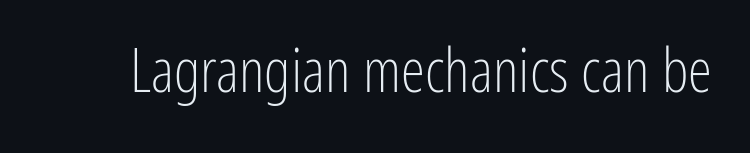
{"serif": "no", "italic": "no", "bold": "no", "weight": "light", "width": "condensed", "stroke_contrast": "low", "x_height": "medium", "monospaced": "no", "underline": "no", "letter_spacing": "normal", "letter_spacing_em": 0.0, "glyph_px": 61}
